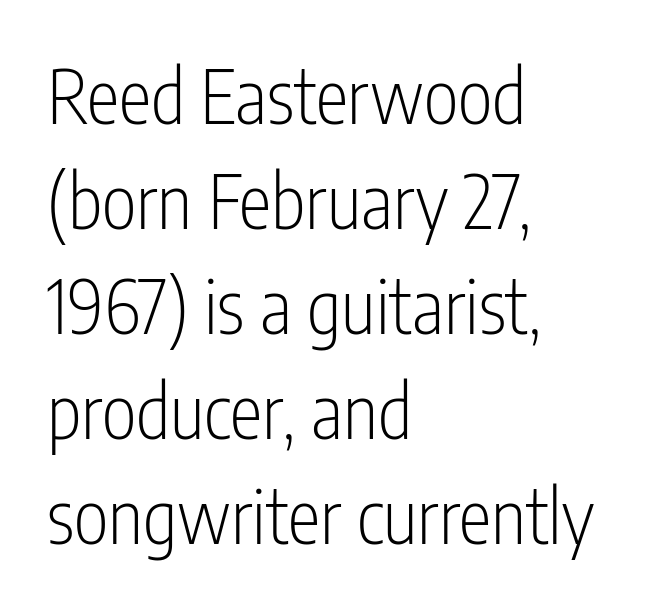
The image shows 74 px light, condensed sans-serif type, upright; set left-aligned, normal line spacing (1.42x), normal letter spacing, not underlined; low stroke contrast and a medium x-height.
